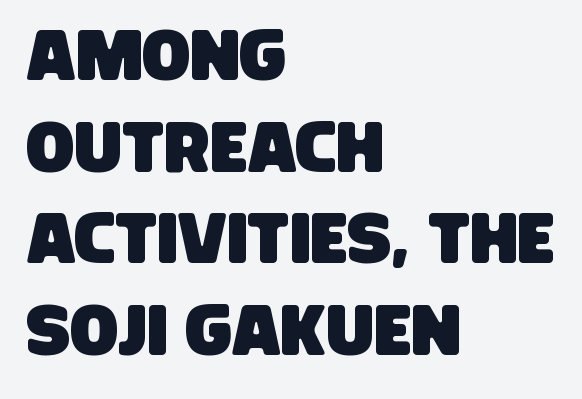
{"serif": "no", "width": "condensed", "stroke_contrast": "low", "x_height": "large", "monospaced": "no", "underline": "no", "align": "left", "line_spacing": "normal", "line_spacing_ratio": 1.29, "letter_spacing": "normal", "letter_spacing_em": 0.0, "glyph_px": 71}
